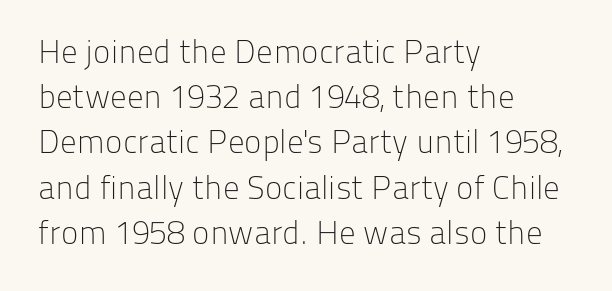
Underlining? Definitely not there. The lines sit at an ordinary, default distance from one another. Nope, not italic — everything's standing straight. The letters sit at their default tracking, neither squeezed nor spread.
